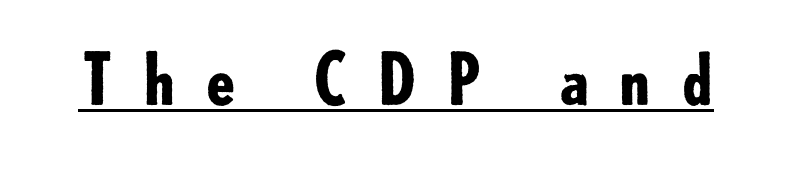
{"serif": "no", "italic": "no", "bold": "yes", "weight": "bold", "width": "normal", "stroke_contrast": "low", "x_height": "small", "monospaced": "no", "underline": "yes", "letter_spacing": "wide", "letter_spacing_em": 0.41, "glyph_px": 69}
